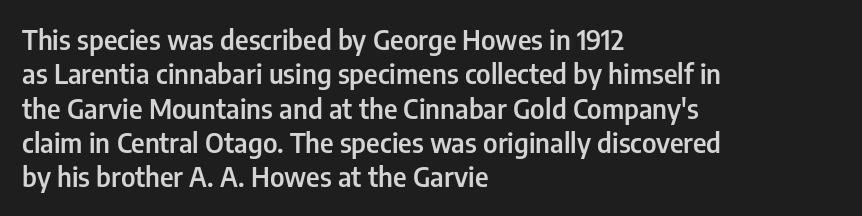
Left-aligned paragraph, ragged on the right. Nope, not italic — everything's standing straight. Strokes here are thickened, but only to semibold level. The leading is moderate, giving the passage an even texture.
